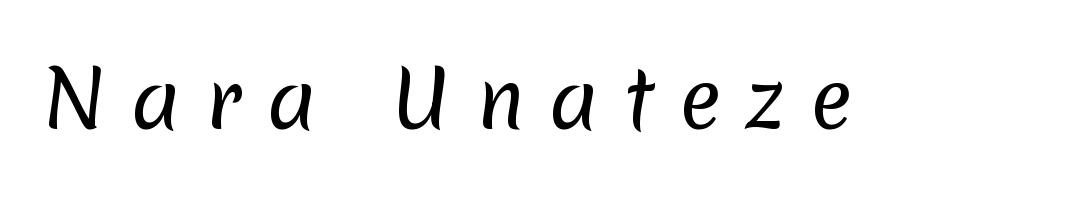
These lines are rendered in a variable-pitch font. Bold? No — there's no thickening of the strokes. Regarding serifs, this sample does without them. Glance below the letters and you will spot only blank space.
